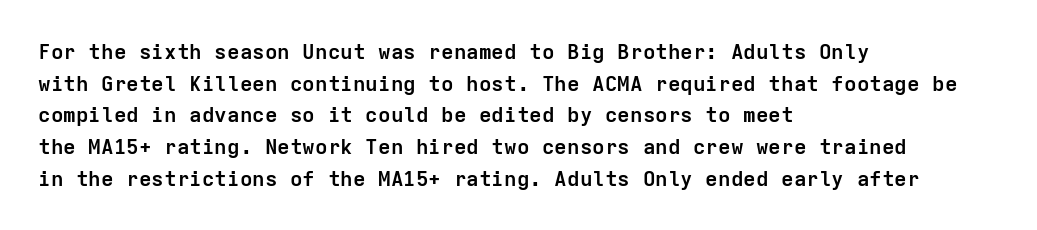
The image shows 21 px bold type, upright; set left-aligned, normal line spacing (1.51x), normal letter spacing, not underlined.
